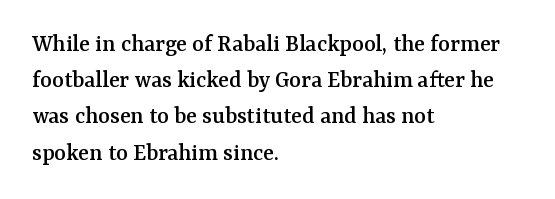
This sample keeps an unexceptional amount of space between lines. Characters follow at the spacing the type designer built in. Leftover space on each line is placed entirely after the last word. Nobody drew a line under any word here. The font's upright variant was chosen for this text.
